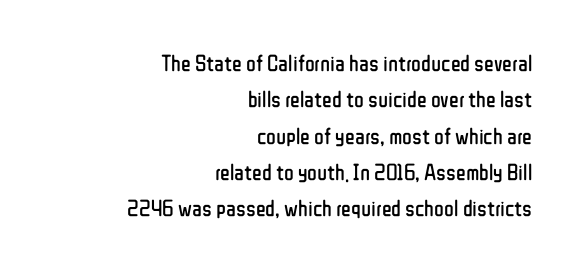
The image shows 23 px text type, upright; set right-aligned, normal line spacing (1.58x), normal letter spacing, not underlined.
